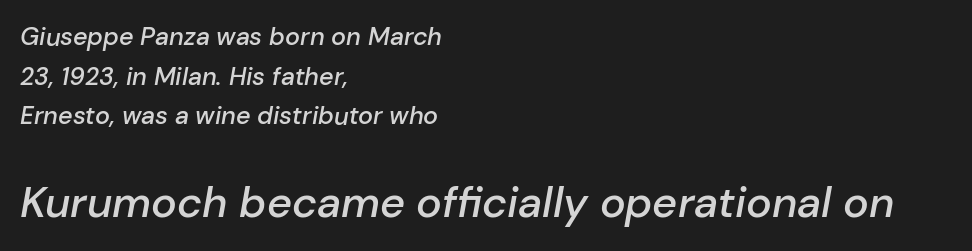
Q: Is the text bold? A: Semi-bold.
Q: Is the text italic (slanted)? A: Yes, it leans right by about 10 degrees.
Q: Is the text underlined? A: No.
Q: How is the paragraph aligned? A: Left-aligned.
Q: Is the spacing between letters normal or unusually wide? A: Normal.
Q: Is the spacing between lines tight, normal or loose? A: Normal.
Q: Which block of text is set in a larger size, the first (top) or the second (bottom)? A: The second (bottom) one.
Q: Width (condensed, normal, or wide)? A: Normal.
Q: Stroke contrast? A: Low.
Q: x-height? A: Medium.
Q: Monospaced? A: No.
